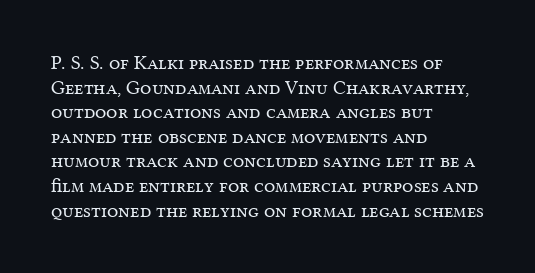
The image shows 20 px text type, upright; set left-aligned, line spacing 1.23x, normal letter spacing, not underlined.
